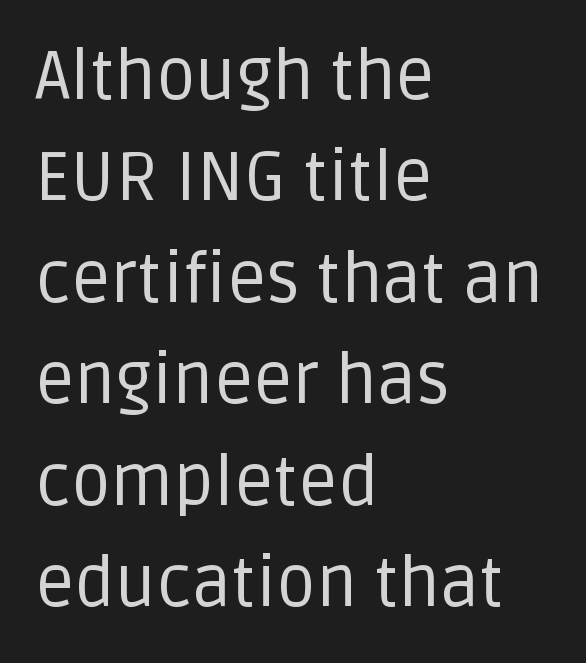
{"serif": "no", "italic": "no", "bold": "no", "weight": "regular", "width": "normal", "stroke_contrast": "low", "x_height": "large", "monospaced": "no", "underline": "no", "align": "left", "line_spacing": "normal", "line_spacing_ratio": 1.47, "letter_spacing": "normal", "letter_spacing_em": 0.0, "glyph_px": 69}
